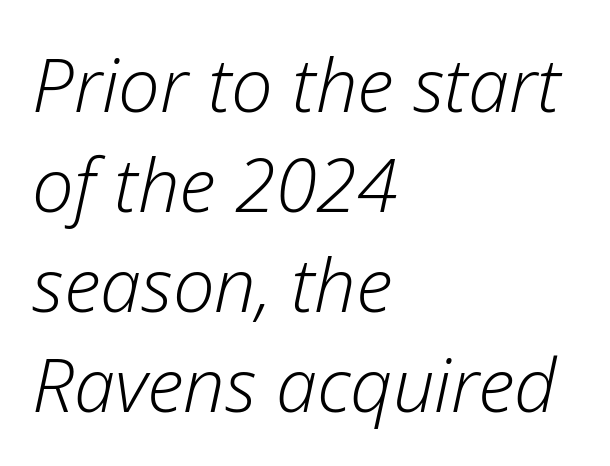
Q: Is the text bold? A: No.
Q: Is the text italic (slanted)? A: Yes, it leans right by about 12 degrees.
Q: Is the text underlined? A: No.
Q: How is the paragraph aligned? A: Left-aligned.
Q: Is the spacing between letters normal or unusually wide? A: Normal.
Q: Is the spacing between lines tight, normal or loose? A: Normal.
Q: Width (condensed, normal, or wide)? A: Normal.
Q: Stroke contrast? A: Low.
Q: x-height? A: Medium.
Q: Monospaced? A: No.
